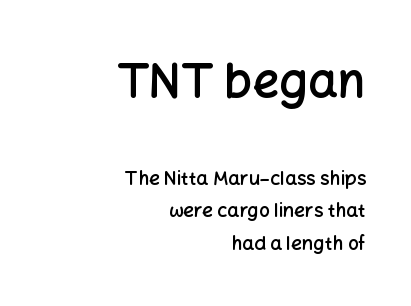
Q: Is the text bold? A: Semi-bold.
Q: Is the text italic (slanted)? A: No, it is upright.
Q: Is the typeface a serif or a sans-serif typeface? A: Sans-serif.
Q: Is the text underlined? A: No.
Q: How is the paragraph aligned? A: Right-aligned.
Q: Is the spacing between letters normal or unusually wide? A: Normal.
Q: Which block of text is set in a larger size, the first (top) or the second (bottom)? A: The first (top) one.
Q: Width (condensed, normal, or wide)? A: Normal.
Q: Stroke contrast? A: Low.
Q: x-height? A: Medium.
Q: Monospaced? A: No.
